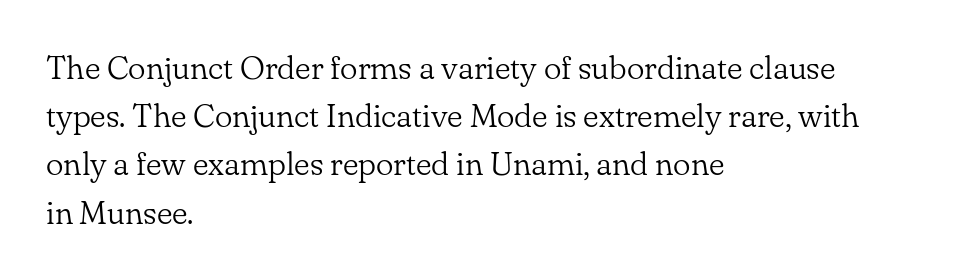
The tracking reads as untouched default to a designer's eye. This sample keeps an unexceptional amount of space between lines. Descender tails drop into unmarked territory. The typography opts for an upright posture over an oblique one.
